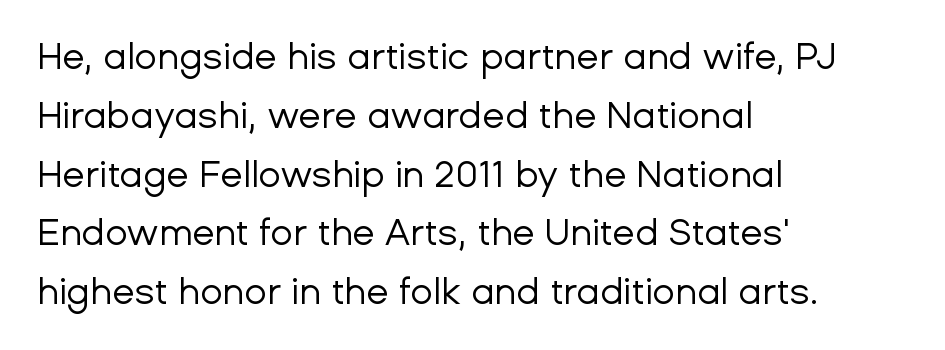
{"serif": "no", "italic": "no", "bold": "no", "weight": "regular", "width": "normal", "stroke_contrast": "low", "x_height": "medium", "monospaced": "no", "underline": "no", "align": "left", "line_spacing": "normal", "line_spacing_ratio": 1.59, "letter_spacing": "normal", "letter_spacing_em": 0.0, "glyph_px": 37}
